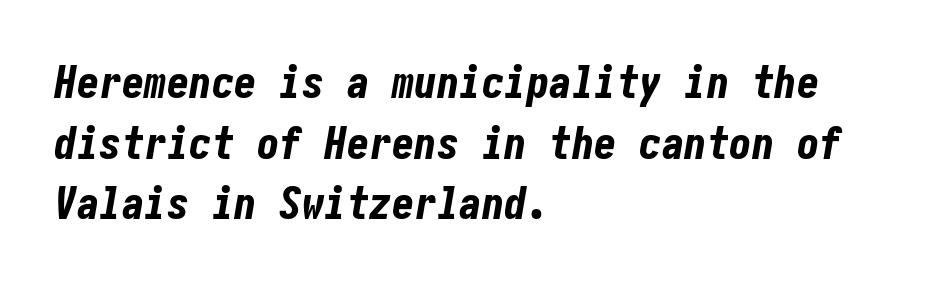
{"italic": "yes", "lean": "right", "slant_degrees": 10, "bold": "yes", "weight": "bold", "width": "condensed", "stroke_contrast": "low", "x_height": "medium", "underline": "no", "align": "left", "line_spacing": "normal", "line_spacing_ratio": 1.35, "letter_spacing": "normal", "letter_spacing_em": 0.0, "glyph_px": 45}
